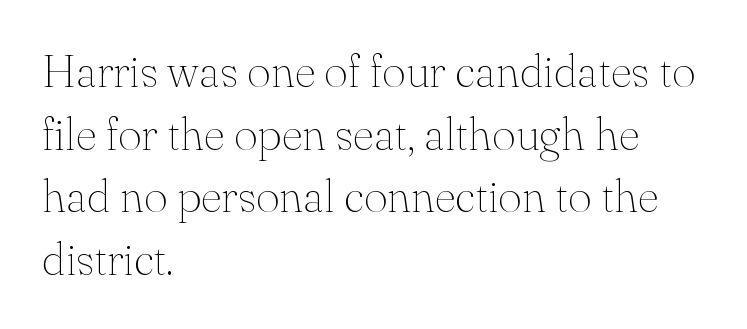
The paragraph has a hard left edge and a soft right edge. Is this a fixed-width face? No — the glyphs have proportional, varying widths. Compared with a typical body face, this is equally light or lighter still. The letters stand upright; this is a roman face. Line spacing here is normal.
